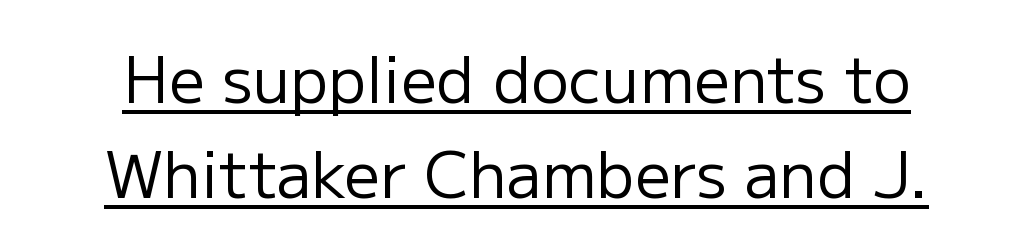
Q: Is the text bold? A: No.
Q: Is the text italic (slanted)? A: No, it is upright.
Q: Is the typeface a serif or a sans-serif typeface? A: Sans-serif.
Q: Is the text underlined? A: Yes.
Q: How is the paragraph aligned? A: Centered.
Q: Is the spacing between letters normal or unusually wide? A: Normal.
Q: Is the spacing between lines tight, normal or loose? A: Normal.
Q: Width (condensed, normal, or wide)? A: Normal.
Q: Stroke contrast? A: Low.
Q: x-height? A: Medium.
Q: Monospaced? A: No.
